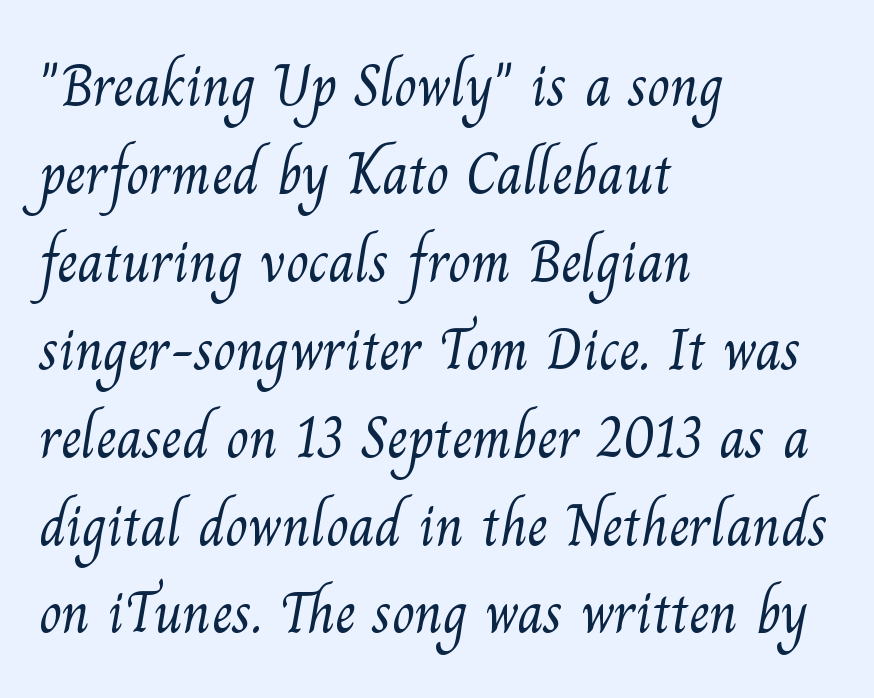
A bare baseline throughout the passage. Tracking value appears to be zero — textbook default spacing. No chunkiness to these letters — they're not bold. All the whitespace from short lines collects on the right.
